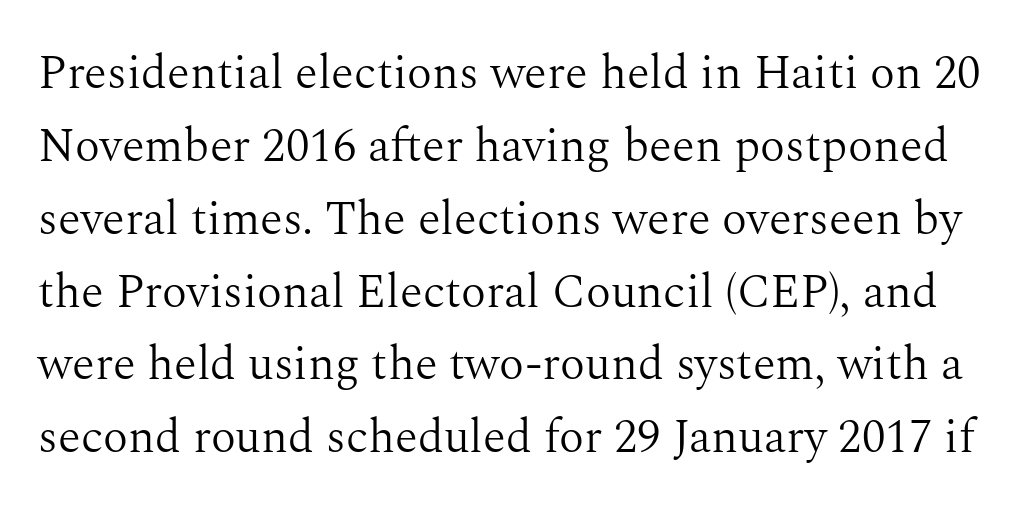
The image shows 47 px light serif type, upright; set normal line spacing (1.55x), normal letter spacing, not underlined; medium stroke contrast and a medium x-height.
